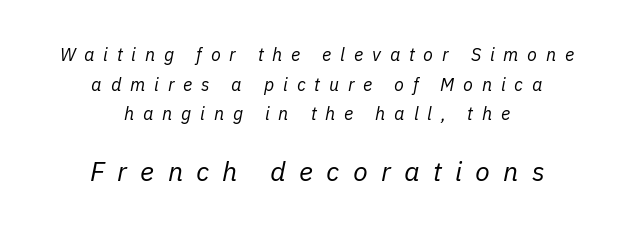
{"italic": "yes", "lean": "right", "slant_degrees": 11, "bold": "no", "underline": "no", "align": "center", "line_spacing": "normal", "line_spacing_ratio": 1.65, "letter_spacing": "wide", "letter_spacing_em": 0.49, "larger_block": "second", "size_ratio": 1.5, "glyph_px": 27}
